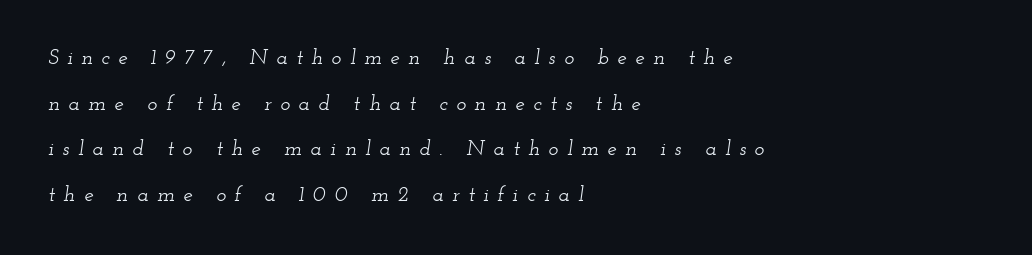
Yep, that's italic — everything's leaning. Bare-footed words on every line. The line texture is sparse and dotted thanks to wide tracking. How would I describe the line gaps? Wide and relaxed. Where is the straight margin? On the left.
